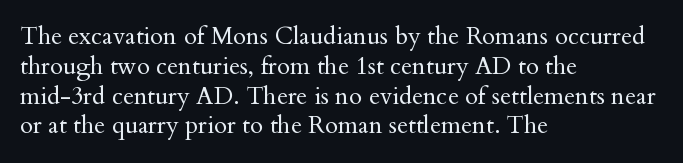
If you drew a line through each stem, it would be perfectly vertical. Tracking value appears to be zero — textbook default spacing. The rag falls on the right side of this text block. The face looks like a standard text weight, possibly lighter. The string is rendered with underlining switched off.
